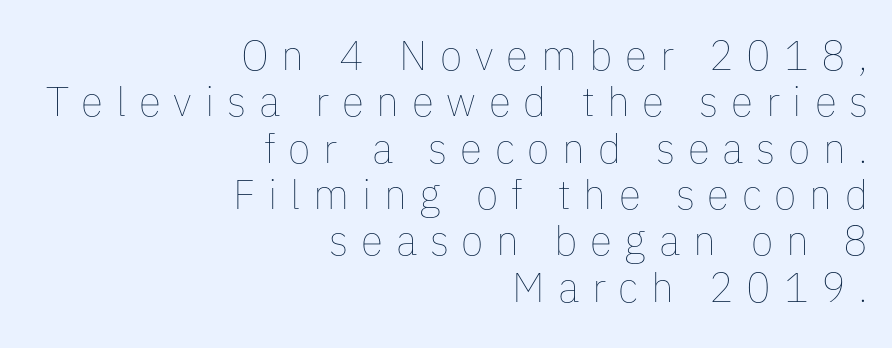
{"italic": "no", "bold": "no", "weight": "thin", "width": "normal", "stroke_contrast": "low", "x_height": "medium", "monospaced": "no", "underline": "no", "align": "right", "line_spacing": "tight", "line_spacing_ratio": 1.13, "letter_spacing": "wide", "letter_spacing_em": 0.31, "glyph_px": 41}
